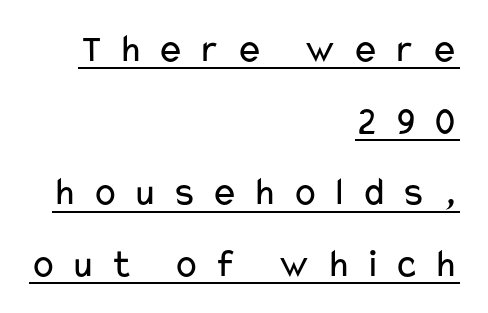
The image shows 40 px regular-weight, wide sans-serif type, upright; set right-aligned, line spacing 1.79x, unusually wide letter spacing (+0.35 em), underlined; low stroke contrast and a medium x-height.
